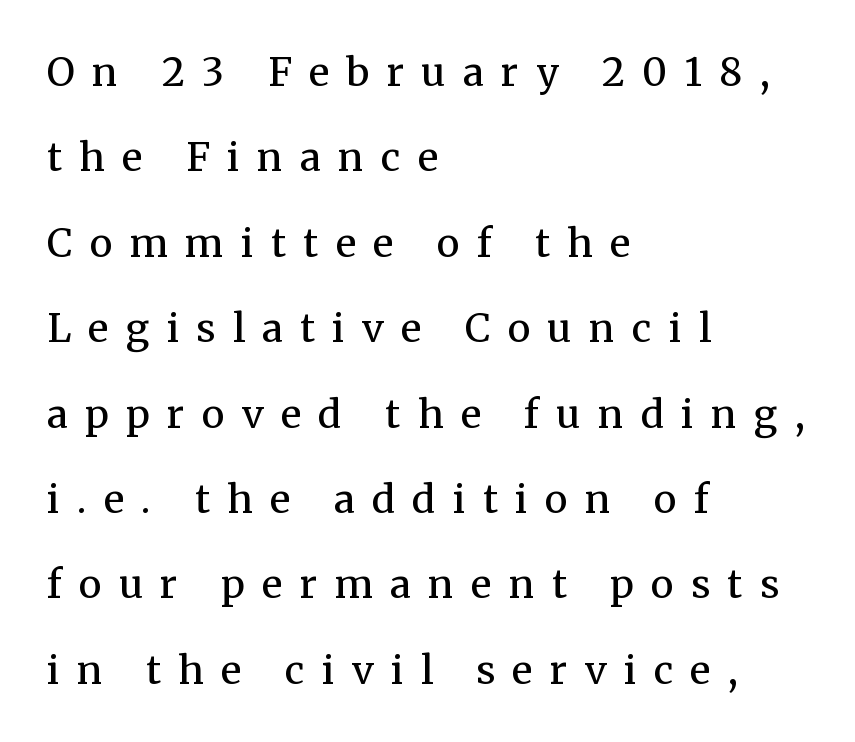
The image shows 39 px regular-weight serif type, upright; set left-aligned, loose line spacing (2.19x), unusually wide letter spacing (+0.44 em), not underlined; medium stroke contrast and a medium x-height.
